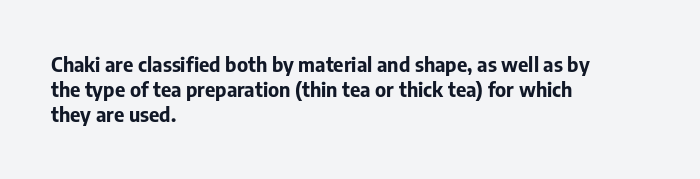
The space directly below the letters is spotless. This rendering uses left alignment, leaving the right contour irregular. The typography opts for an upright posture over an oblique one. Each word holds together tightly as a unit, with standard inter-letter gaps. Pretty heavy lettering here — definitely bold.
